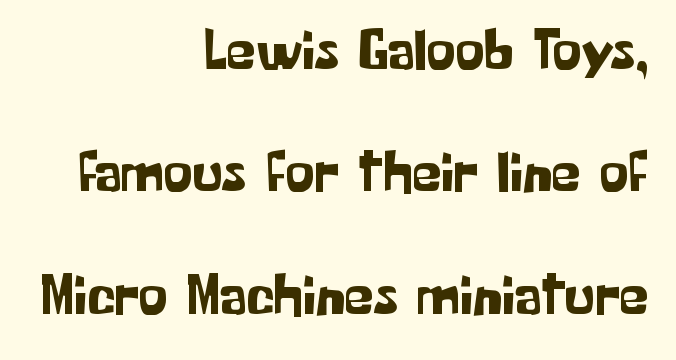
Q: Is the text italic (slanted)? A: No, it is upright.
Q: Is the typeface a serif or a sans-serif typeface? A: Sans-serif.
Q: Is the text underlined? A: No.
Q: How is the paragraph aligned? A: Right-aligned.
Q: Is the spacing between letters normal or unusually wide? A: Normal.
Q: Is the spacing between lines tight, normal or loose? A: Loose.
Q: Width (condensed, normal, or wide)? A: Normal.
Q: Stroke contrast? A: Low.
Q: x-height? A: Medium.
Q: Monospaced? A: No.
